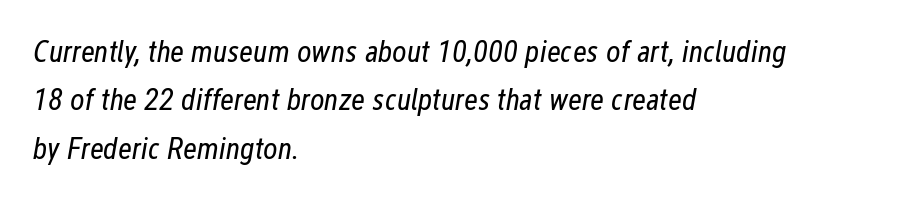
The image shows 31 px regular-weight, condensed type, italic (leaning right); set left-aligned, normal line spacing (1.56x), normal letter spacing, not underlined; low stroke contrast and a medium x-height.
